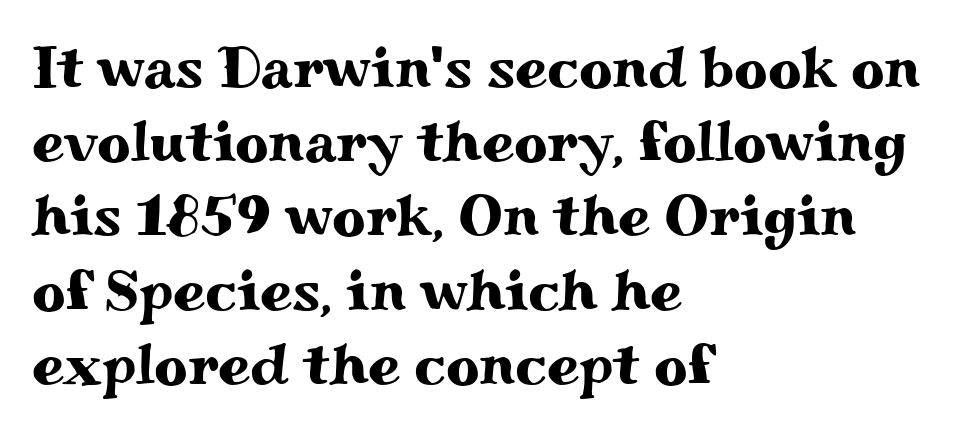
{"serif": "yes", "italic": "no", "width": "wide", "stroke_contrast": "medium", "x_height": "small", "monospaced": "no", "underline": "no", "align": "left", "line_spacing": "normal", "line_spacing_ratio": 1.28, "letter_spacing": "normal", "letter_spacing_em": 0.0, "glyph_px": 58}
